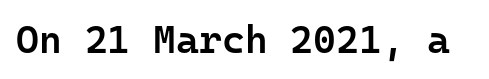
{"serif": "no", "italic": "no", "bold": "semi", "weight": "semibold", "width": "normal", "stroke_contrast": "low", "x_height": "medium", "monospaced": "yes", "underline": "no", "letter_spacing": "normal", "letter_spacing_em": 0.0, "glyph_px": 39}
